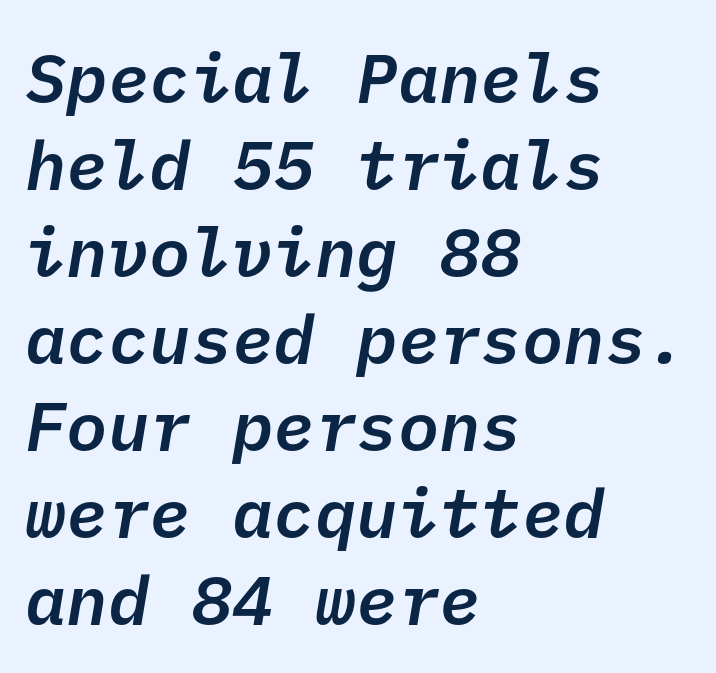
Q: Is the text bold? A: Semi-bold.
Q: Is the typeface a serif or a sans-serif typeface? A: Sans-serif.
Q: Is the text underlined? A: No.
Q: How is the paragraph aligned? A: Left-aligned.
Q: Is the spacing between letters normal or unusually wide? A: Normal.
Q: Is the spacing between lines tight, normal or loose? A: Normal.
Q: Width (condensed, normal, or wide)? A: Normal.
Q: Stroke contrast? A: Low.
Q: x-height? A: Medium.
